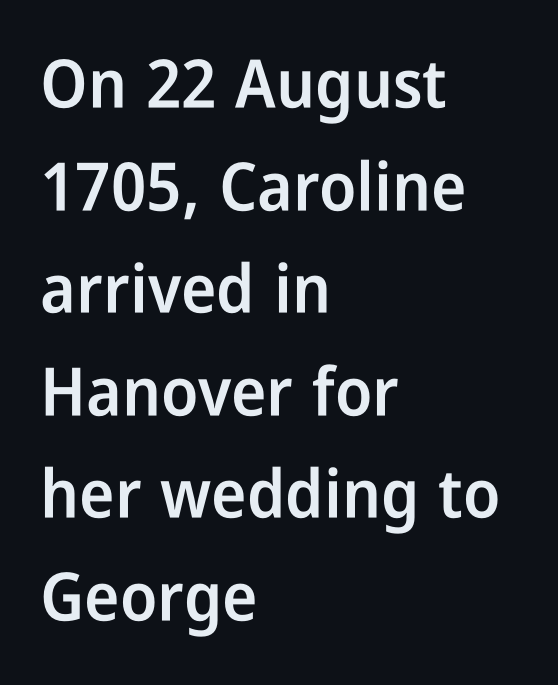
{"serif": "no", "italic": "no", "bold": "semi", "weight": "semibold", "width": "condensed", "stroke_contrast": "low", "x_height": "medium", "monospaced": "no", "underline": "no", "align": "left", "line_spacing": "normal", "line_spacing_ratio": 1.53, "letter_spacing": "normal", "letter_spacing_em": 0.0, "glyph_px": 67}
